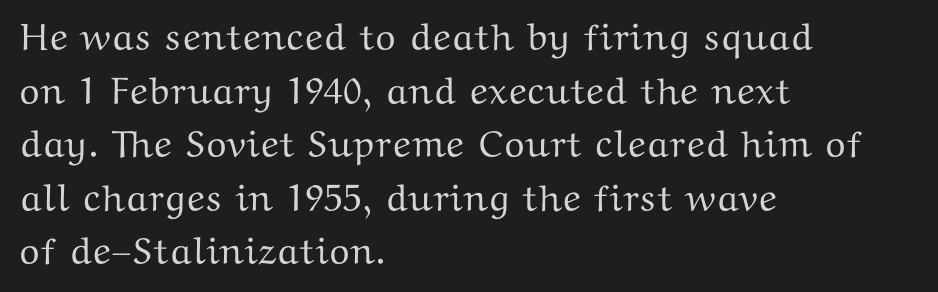
What stands out about the letter spacing? Nothing — it is the standard amount. Left-aligned paragraph, ragged on the right. Looks like regular typesetting: each glyph gets only the width it needs. Leading: standard. Every stem runs plumb, perpendicular to the baseline. Regarding serifs, this sample has them.
